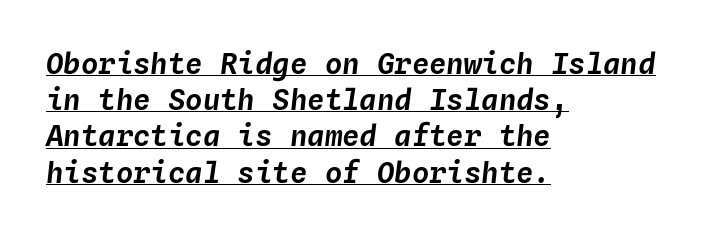
Q: Is the text italic (slanted)? A: Yes, it leans right by about 4 degrees.
Q: Is the text underlined? A: Yes.
Q: How is the paragraph aligned? A: Left-aligned.
Q: Is the spacing between letters normal or unusually wide? A: Normal.
Q: Is the spacing between lines tight, normal or loose? A: Normal.
Q: Width (condensed, normal, or wide)? A: Normal.
Q: Stroke contrast? A: Low.
Q: x-height? A: Medium.
Q: Monospaced? A: Yes.
